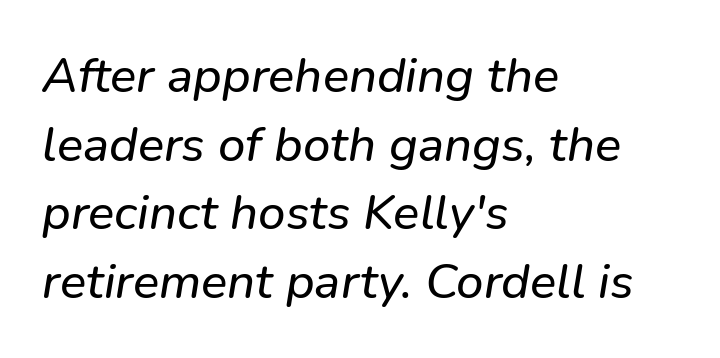
{"serif": "no", "width": "normal", "stroke_contrast": "low", "x_height": "medium", "monospaced": "no", "underline": "no", "align": "left", "line_spacing": "normal", "line_spacing_ratio": 1.4, "letter_spacing": "normal", "letter_spacing_em": 0.0, "glyph_px": 49}
